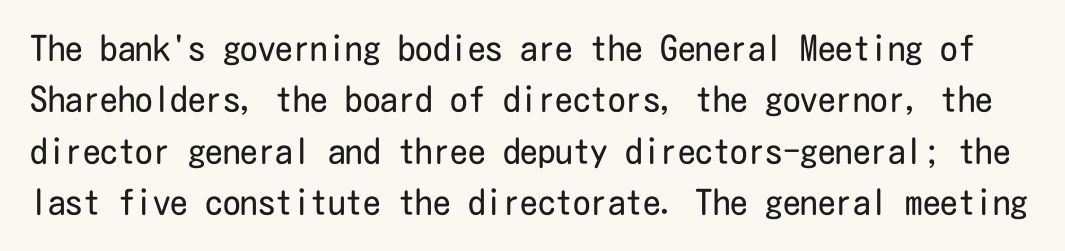
Tall strokes in this sample are plumb rather than angled. Letters have the restrained weight of plain body copy at most. Evenly set lines give the paragraph a standard silhouette. The gaps between neighbouring characters are ordinary and unremarkable.
